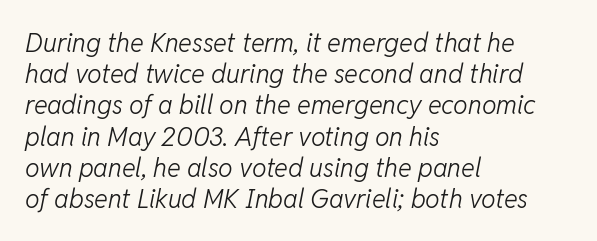
{"italic": "yes", "lean": "right", "slant_degrees": 11, "bold": "no", "underline": "no", "align": "left", "line_spacing_ratio": 1.2, "letter_spacing": "normal", "letter_spacing_em": 0.0, "glyph_px": 26}
